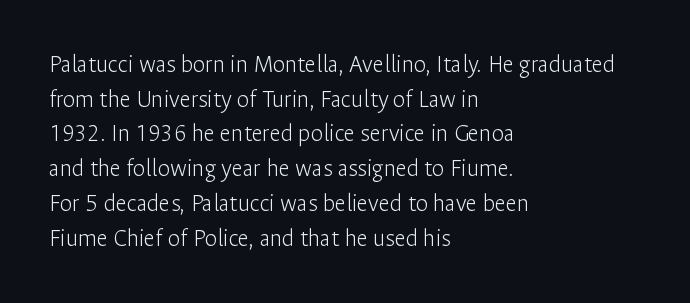
{"italic": "no", "bold": "no", "underline": "no", "align": "left", "line_spacing": "normal", "line_spacing_ratio": 1.39, "letter_spacing": "normal", "letter_spacing_em": 0.0, "glyph_px": 25}
